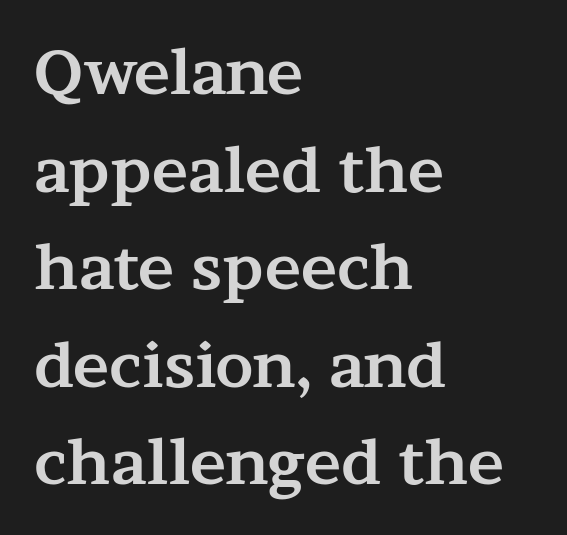
What stands out about the letter spacing? Nothing — it is the standard amount. Chunky letters — that's bold for sure. The letters advance in unequal steps, a hallmark of proportional type. The words here are not underlined. A student would call this left alignment; a typographer would say flush left, rag right.
